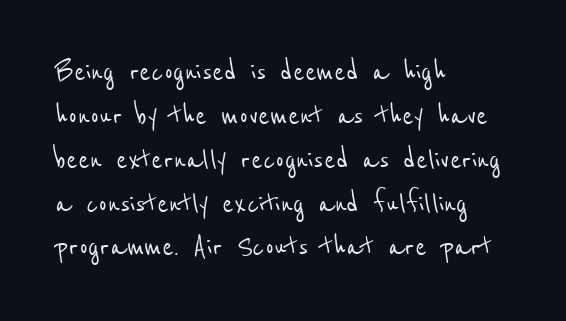
The image shows 34 px condensed sans-serif type; set left-aligned, normal line spacing (1.29x), normal letter spacing, not underlined; low stroke contrast and a medium x-height.
